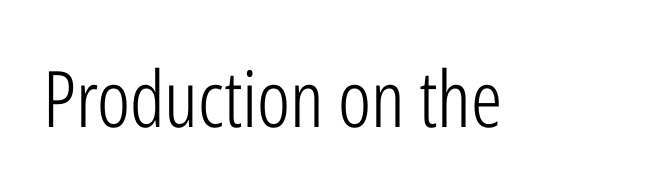
The image shows 78 px light, condensed sans-serif type, upright; set normal letter spacing, not underlined; low stroke contrast and a medium x-height.
